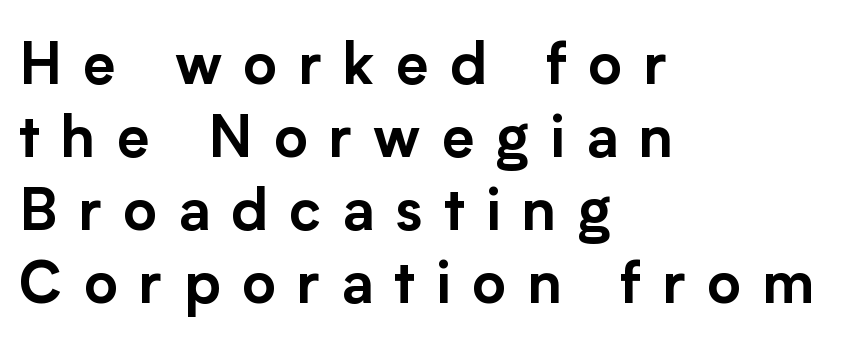
{"serif": "no", "italic": "no", "width": "normal", "stroke_contrast": "low", "x_height": "medium", "monospaced": "no", "underline": "no", "align": "left", "line_spacing": "normal", "line_spacing_ratio": 1.26, "letter_spacing": "wide", "letter_spacing_em": 0.37, "glyph_px": 58}
